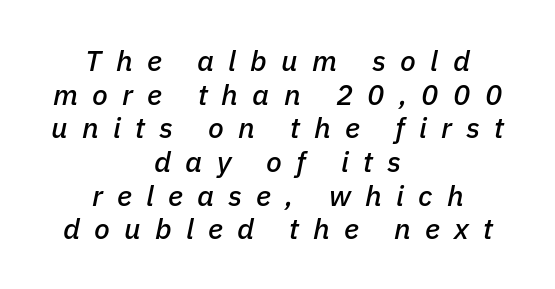
The image shows 29 px text type, italic (leaning right); set centered, line spacing 1.16x, unusually wide letter spacing (+0.49 em), not underlined; low stroke contrast and a medium x-height.
